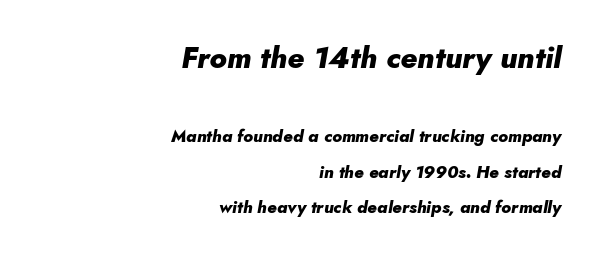
Q: Is the text bold? A: Yes.
Q: Is the text italic (slanted)? A: Yes, it leans right by about 10 degrees.
Q: Is the text underlined? A: No.
Q: How is the paragraph aligned? A: Right-aligned.
Q: Is the spacing between letters normal or unusually wide? A: Normal.
Q: Is the spacing between lines tight, normal or loose? A: Loose.
Q: Which block of text is set in a larger size, the first (top) or the second (bottom)? A: The first (top) one.
Q: Width (condensed, normal, or wide)? A: Normal.
Q: Stroke contrast? A: Low.
Q: x-height? A: Small.
Q: Monospaced? A: No.
